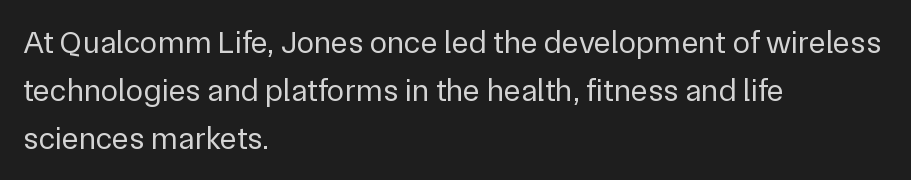
Q: Is the text bold? A: No.
Q: Is the text italic (slanted)? A: No, it is upright.
Q: Is the typeface a serif or a sans-serif typeface? A: Sans-serif.
Q: Is the text underlined? A: No.
Q: How is the paragraph aligned? A: Left-aligned.
Q: Is the spacing between letters normal or unusually wide? A: Normal.
Q: Is the spacing between lines tight, normal or loose? A: Normal.
Q: Width (condensed, normal, or wide)? A: Normal.
Q: Stroke contrast? A: Low.
Q: x-height? A: Medium.
Q: Monospaced? A: No.
